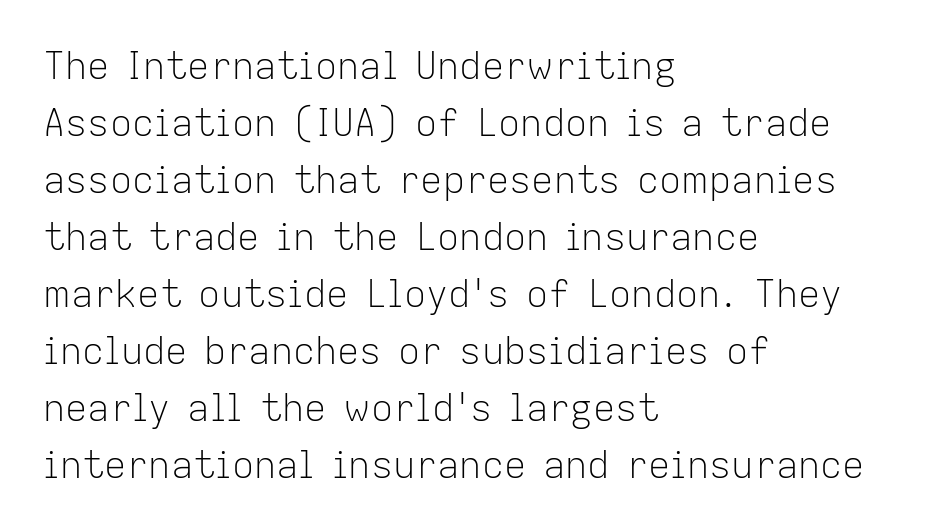
{"serif": "no", "italic": "no", "bold": "no", "weight": "light", "width": "normal", "stroke_contrast": "low", "x_height": "medium", "monospaced": "no", "underline": "no", "align": "left", "line_spacing": "normal", "line_spacing_ratio": 1.54, "letter_spacing": "normal", "letter_spacing_em": 0.0, "glyph_px": 37}
